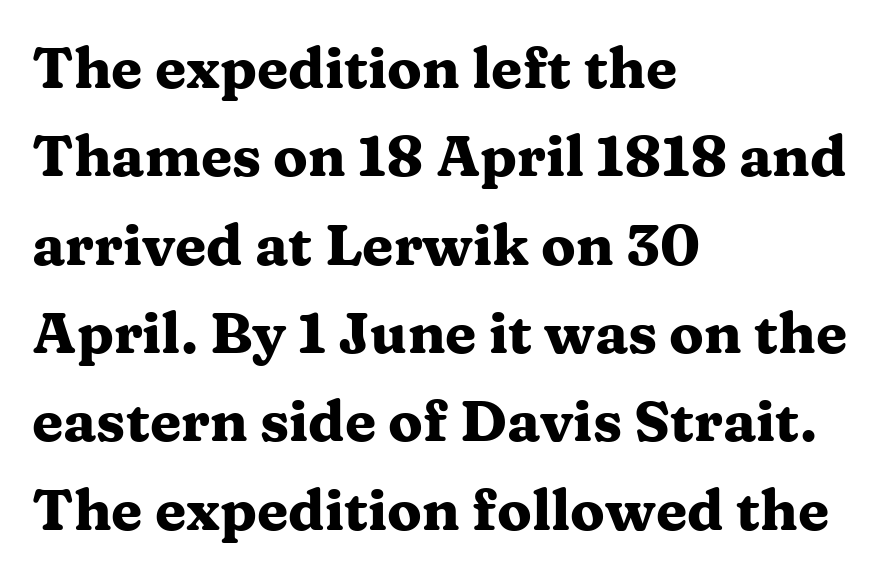
Q: Is the text bold? A: Yes.
Q: Is the text italic (slanted)? A: No, it is upright.
Q: Is the typeface a serif or a sans-serif typeface? A: Serif.
Q: Is the text underlined? A: No.
Q: How is the paragraph aligned? A: Left-aligned.
Q: Is the spacing between letters normal or unusually wide? A: Normal.
Q: Is the spacing between lines tight, normal or loose? A: Normal.
Q: Width (condensed, normal, or wide)? A: Wide.
Q: Stroke contrast? A: Medium.
Q: x-height? A: Medium.
Q: Monospaced? A: No.
